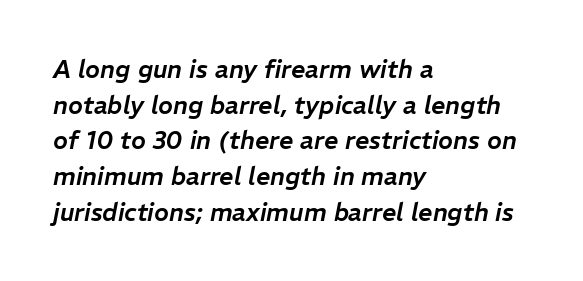
Q: Is the text italic (slanted)? A: Yes, it leans right by about 11 degrees.
Q: Is the text underlined? A: No.
Q: How is the paragraph aligned? A: Left-aligned.
Q: Is the spacing between letters normal or unusually wide? A: Normal.
Q: Is the spacing between lines tight, normal or loose? A: Normal.
